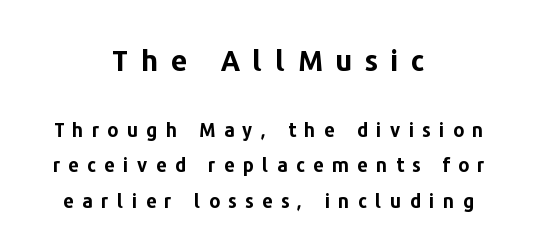
The letters are bold, with thick, heavy strokes. Where is the straight margin? There isn't one; the lines are centered. Underline: absent. The letters advance in unequal steps, a hallmark of proportional type. Here the glyphs are tracked loosely, breaking word shapes into spaced letters. Size hierarchy here favors the leading block over the trailing one.
